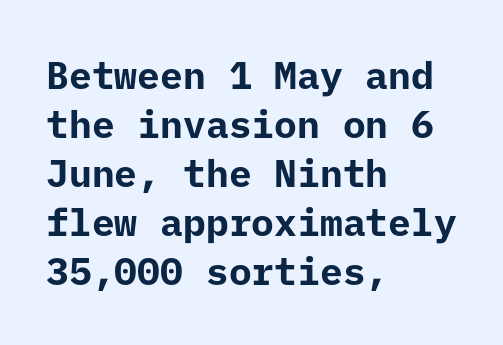
{"serif": "no", "italic": "no", "bold": "yes", "weight": "bold", "width": "normal", "stroke_contrast": "low", "x_height": "medium", "underline": "no", "align": "left", "line_spacing": "normal", "line_spacing_ratio": 1.29, "letter_spacing": "normal", "letter_spacing_em": 0.0, "glyph_px": 38}
